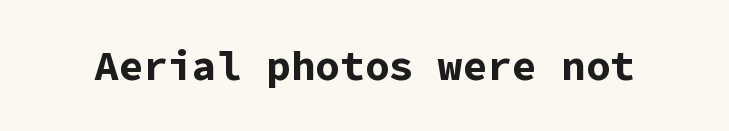
Q: Is the text bold? A: Yes.
Q: Is the text italic (slanted)? A: No, it is upright.
Q: Is the typeface a serif or a sans-serif typeface? A: Sans-serif.
Q: Is the text underlined? A: No.
Q: Is the spacing between letters normal or unusually wide? A: Normal.
Q: Width (condensed, normal, or wide)? A: Normal.
Q: Stroke contrast? A: Low.
Q: x-height? A: Medium.
Q: Monospaced? A: Yes.
